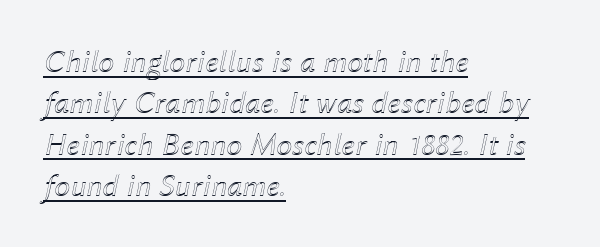
How would I describe the line gaps? Plain and ordinary. The type is set solid horizontally, with unmodified tracking. The face used here appears with an underline applied. These lines are rendered in a variable-pitch font.
